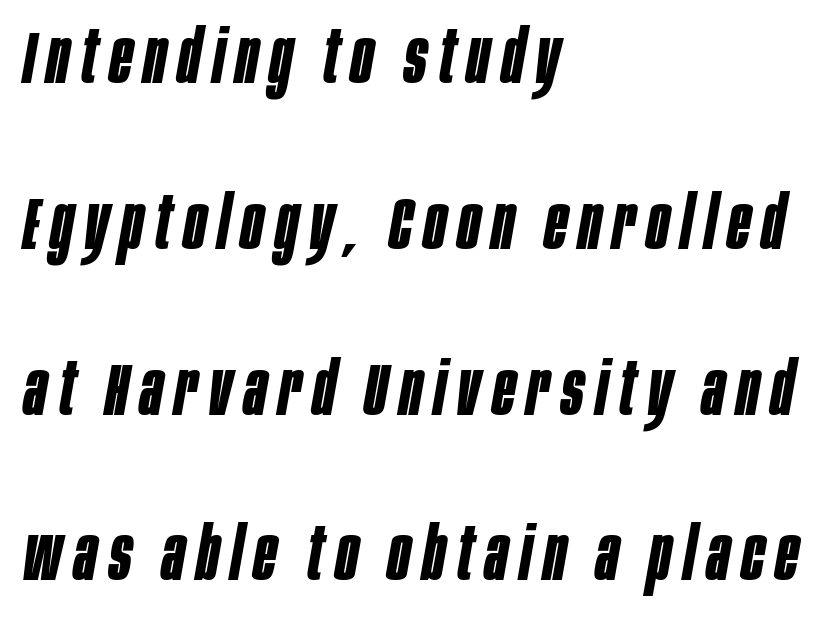
{"italic": "yes", "lean": "right", "slant_degrees": 10, "bold": "yes", "weight": "bold", "width": "condensed", "stroke_contrast": "low", "x_height": "large", "monospaced": "no", "underline": "no", "align": "left", "line_spacing": "loose", "line_spacing_ratio": 2.24, "glyph_px": 74}
